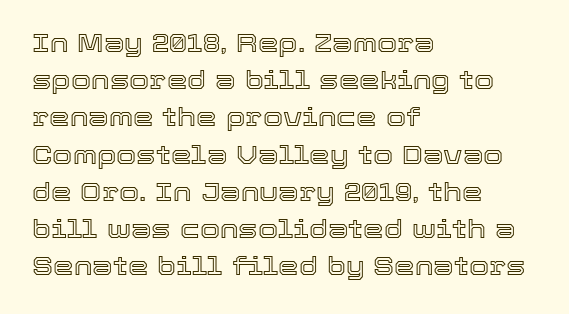
{"italic": "no", "underline": "no", "align": "left", "line_spacing": "normal", "line_spacing_ratio": 1.43, "letter_spacing": "normal", "letter_spacing_em": 0.0, "glyph_px": 26}
